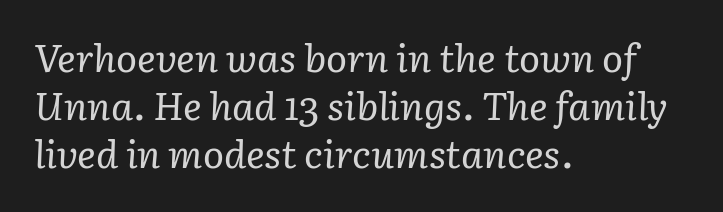
Q: Is the text bold? A: No.
Q: Is the text italic (slanted)? A: Yes, it leans right by about 3 degrees.
Q: Is the typeface a serif or a sans-serif typeface? A: Serif.
Q: Is the text underlined? A: No.
Q: How is the paragraph aligned? A: Left-aligned.
Q: Is the spacing between letters normal or unusually wide? A: Normal.
Q: Width (condensed, normal, or wide)? A: Normal.
Q: Stroke contrast? A: Low.
Q: x-height? A: Medium.
Q: Monospaced? A: No.
